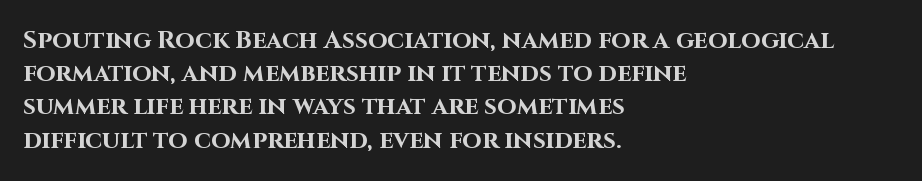
Q: Is the text bold? A: Yes.
Q: Is the text italic (slanted)? A: No, it is upright.
Q: Is the text underlined? A: No.
Q: How is the paragraph aligned? A: Left-aligned.
Q: Is the spacing between letters normal or unusually wide? A: Normal.
Q: Is the spacing between lines tight, normal or loose? A: Normal.
